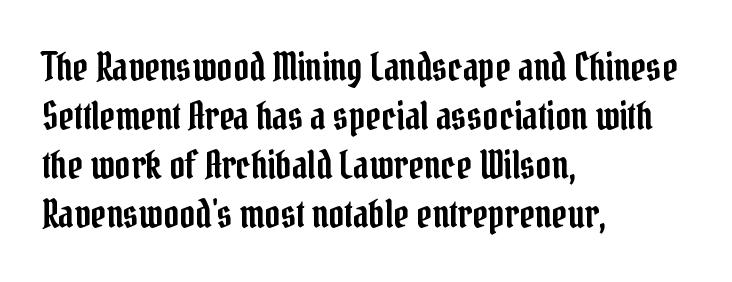
The image shows 38 px condensed serif type, upright; set left-aligned, normal line spacing (1.29x), normal letter spacing, not underlined; low stroke contrast and a medium x-height.
